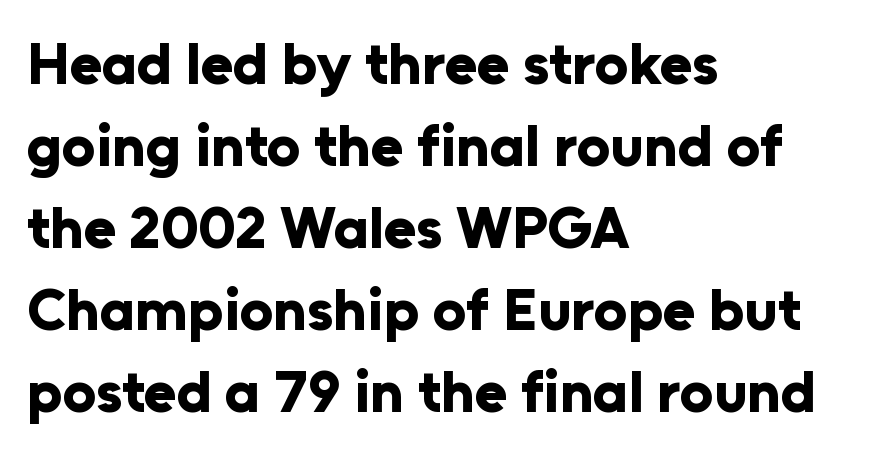
Q: Is the text bold? A: Yes.
Q: Is the text italic (slanted)? A: No, it is upright.
Q: Is the typeface a serif or a sans-serif typeface? A: Sans-serif.
Q: Is the text underlined? A: No.
Q: How is the paragraph aligned? A: Left-aligned.
Q: Is the spacing between letters normal or unusually wide? A: Normal.
Q: Is the spacing between lines tight, normal or loose? A: Normal.
Q: Width (condensed, normal, or wide)? A: Normal.
Q: Stroke contrast? A: Low.
Q: x-height? A: Medium.
Q: Monospaced? A: No.
